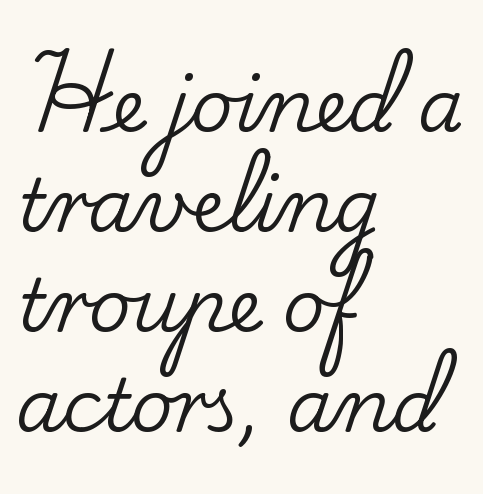
Q: Is the text italic (slanted)? A: Yes.
Q: Is the typeface a serif or a sans-serif typeface? A: Serif.
Q: Is the text underlined? A: No.
Q: How is the paragraph aligned? A: Left-aligned.
Q: Is the spacing between letters normal or unusually wide? A: Normal.
Q: Is the spacing between lines tight, normal or loose? A: Normal.
Q: Width (condensed, normal, or wide)? A: Normal.
Q: Stroke contrast? A: Low.
Q: x-height? A: Small.
Q: Monospaced? A: No.
